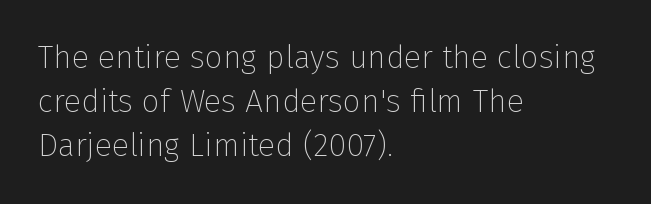
The image shows 32 px thin sans-serif type, upright; set left-aligned, normal line spacing (1.38x), normal letter spacing, not underlined; low stroke contrast and a medium x-height.
